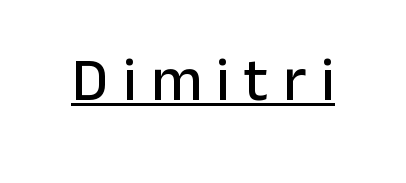
The image shows 61 px sans-serif type, upright; set unusually wide letter spacing (+0.24 em), underlined; low stroke contrast and a medium x-height.
